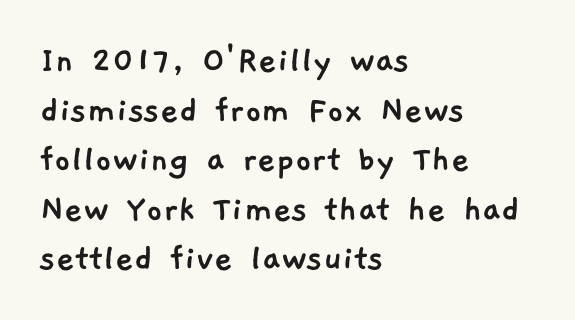
{"serif": "no", "width": "normal", "stroke_contrast": "low", "x_height": "medium", "monospaced": "no", "underline": "no", "align": "left", "line_spacing_ratio": 1.24, "letter_spacing": "normal", "letter_spacing_em": 0.0, "glyph_px": 40}
